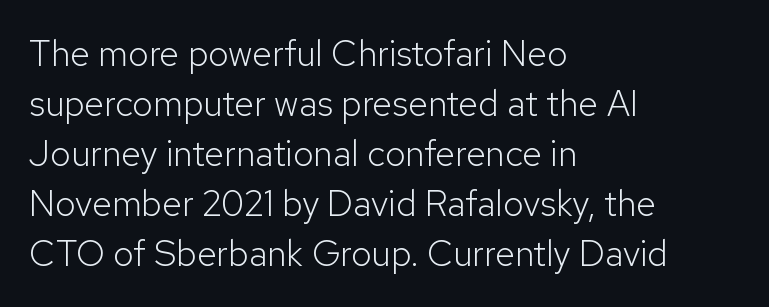
If you drew a ruler down the left edge, every line would touch it. The strip under each line holds only bare page. It's the straight-up-and-down kind of type. How are the letters spaced? Ordinarily, with no added tracking. Look at the bottom of the vertical strokes: they stop flat, with no serifs.
